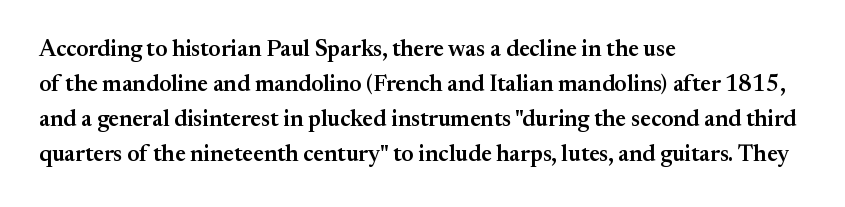
The image shows 23 px text type, upright; set left-aligned, normal line spacing (1.52x), normal letter spacing, not underlined.
